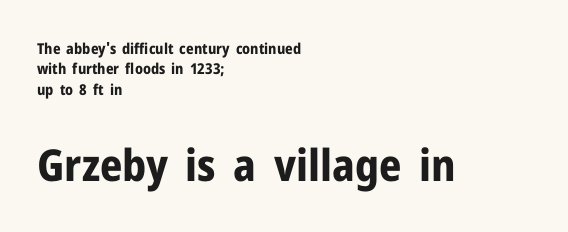
The image shows 44 px bold sans-serif type, upright; set left-aligned, normal line spacing (1.36x), normal letter spacing, not underlined; the second (bottom) block is 2.93x larger; low stroke contrast and a medium x-height.
